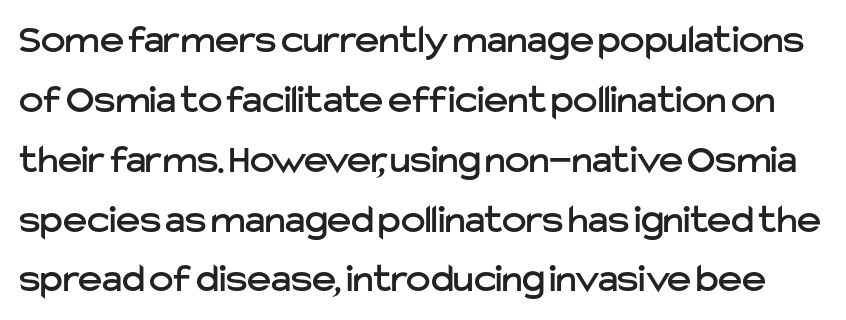
The image shows 41 px sans-serif type, upright; set normal line spacing (1.46x), normal letter spacing, not underlined; low stroke contrast and a medium x-height.
